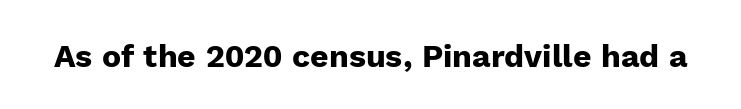
The image shows 32 px heavy sans-serif type, upright; set normal letter spacing, not underlined; low stroke contrast and a medium x-height.
